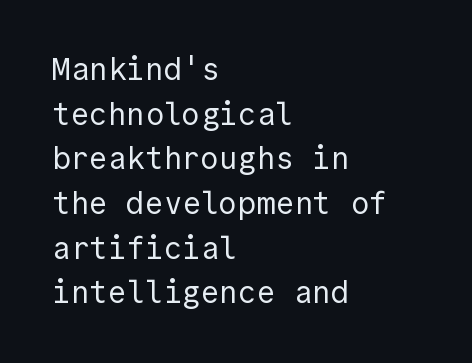
Q: Is the text bold? A: No.
Q: Is the text italic (slanted)? A: No, it is upright.
Q: Is the typeface a serif or a sans-serif typeface? A: Sans-serif.
Q: Is the text underlined? A: No.
Q: How is the paragraph aligned? A: Left-aligned.
Q: Is the spacing between letters normal or unusually wide? A: Normal.
Q: Is the spacing between lines tight, normal or loose? A: Normal.
Q: Width (condensed, normal, or wide)? A: Normal.
Q: x-height? A: Medium.
